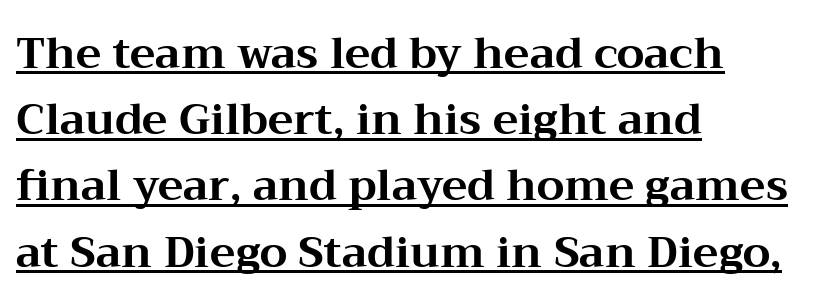
Q: Is the text bold? A: Yes.
Q: Is the text italic (slanted)? A: No, it is upright.
Q: Is the typeface a serif or a sans-serif typeface? A: Serif.
Q: Is the text underlined? A: Yes.
Q: How is the paragraph aligned? A: Left-aligned.
Q: Is the spacing between letters normal or unusually wide? A: Normal.
Q: Is the spacing between lines tight, normal or loose? A: Normal.
Q: Width (condensed, normal, or wide)? A: Wide.
Q: Stroke contrast? A: Medium.
Q: x-height? A: Medium.
Q: Monospaced? A: No.
